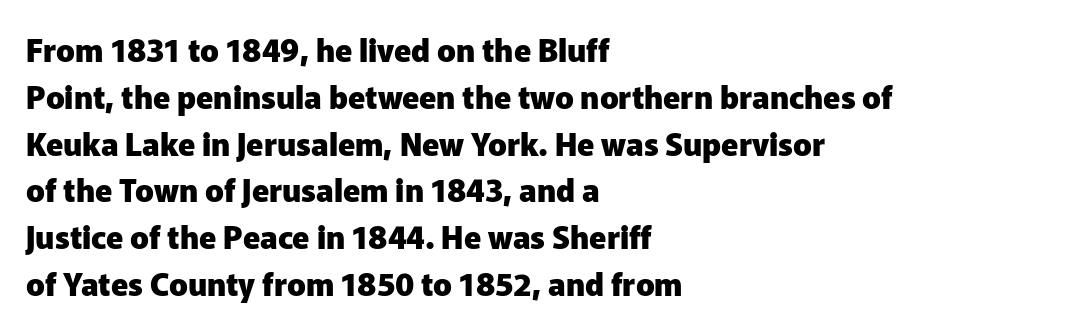
The image shows 31 px heavy sans-serif type, upright; set left-aligned, normal line spacing (1.51x), normal letter spacing, not underlined; low stroke contrast and a medium x-height.
